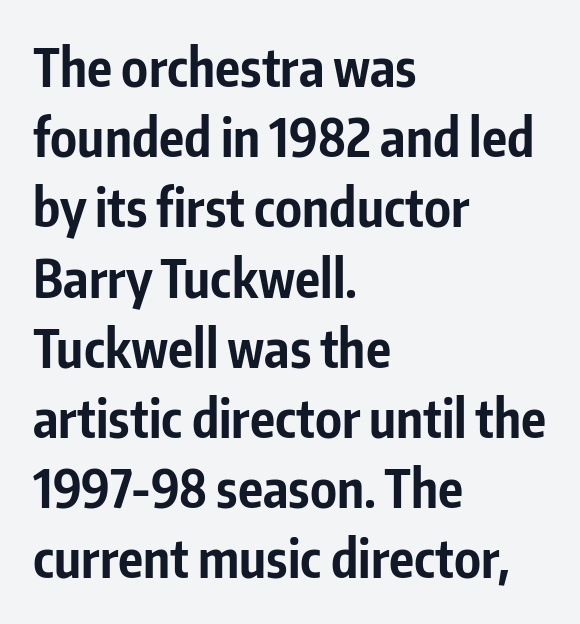
{"serif": "no", "italic": "no", "bold": "yes", "weight": "bold", "width": "condensed", "stroke_contrast": "low", "x_height": "medium", "monospaced": "no", "underline": "no", "align": "left", "line_spacing": "normal", "line_spacing_ratio": 1.35, "letter_spacing": "normal", "letter_spacing_em": 0.0, "glyph_px": 52}
